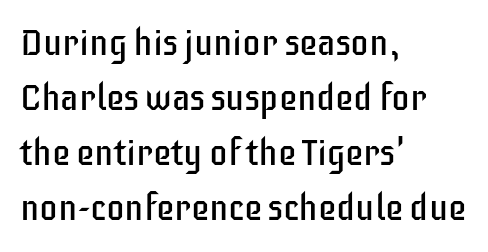
Q: Is the text bold? A: No.
Q: Is the text italic (slanted)? A: No, it is upright.
Q: Is the typeface a serif or a sans-serif typeface? A: Sans-serif.
Q: Is the text underlined? A: No.
Q: How is the paragraph aligned? A: Left-aligned.
Q: Is the spacing between letters normal or unusually wide? A: Normal.
Q: Is the spacing between lines tight, normal or loose? A: Normal.
Q: Width (condensed, normal, or wide)? A: Condensed.
Q: Stroke contrast? A: Low.
Q: x-height? A: Large.
Q: Monospaced? A: No.
